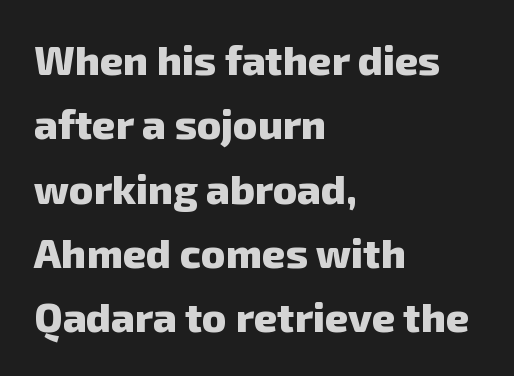
The space between consecutive lines is moderate. The rendering anchors every line to the left-hand side. Is the letter spacing exaggerated? No — it looks like the ordinary default. Emphasis by weight is at full strength: bold. The letters advance in unequal steps, a hallmark of proportional type. The font family rendered here belongs to the sans-serif group.
